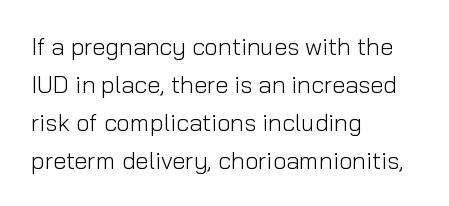
Q: Is the text bold? A: No.
Q: Is the text italic (slanted)? A: No, it is upright.
Q: Is the text underlined? A: No.
Q: How is the paragraph aligned? A: Left-aligned.
Q: Is the spacing between letters normal or unusually wide? A: Normal.
Q: Is the spacing between lines tight, normal or loose? A: Normal.
